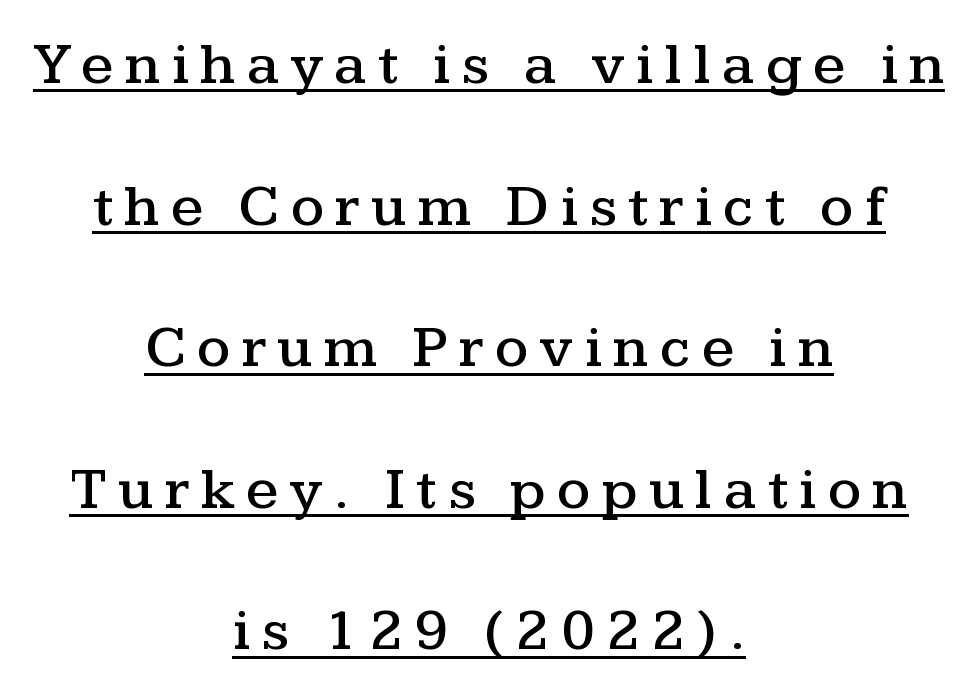
The image shows 59 px wide serif type, upright; set centered, loose line spacing (2.4x), underlined; medium stroke contrast and a medium x-height.
